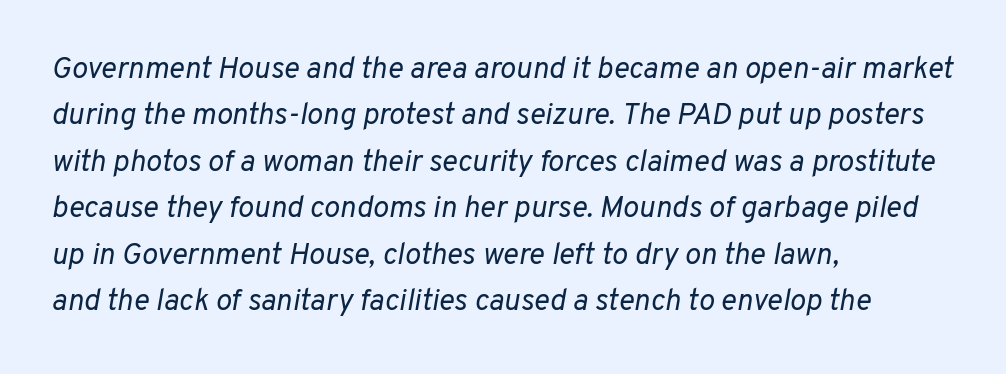
The image shows 30 px regular-weight type, italic (leaning right); set left-aligned, normal line spacing (1.55x), normal letter spacing, not underlined; low stroke contrast and a medium x-height.
